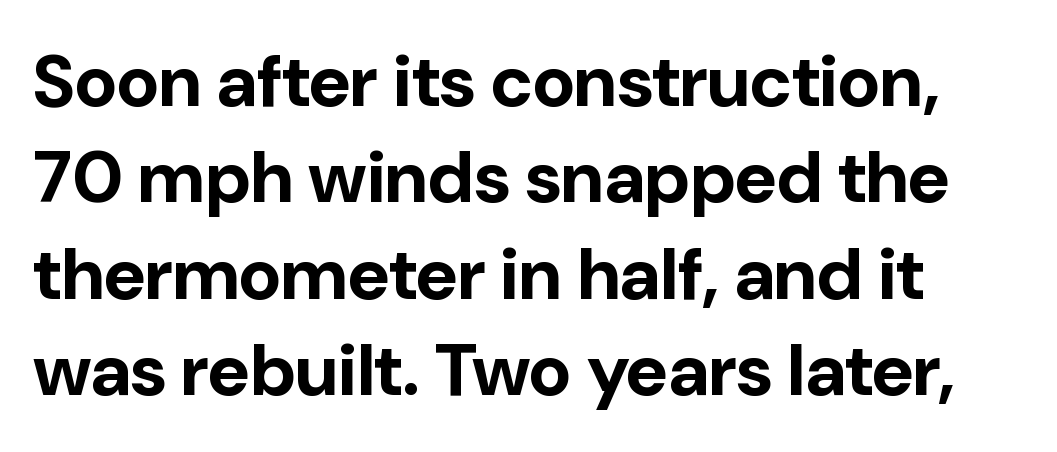
The image shows 73 px bold sans-serif type, upright; set left-aligned, normal line spacing (1.32x), normal letter spacing, not underlined; low stroke contrast and a medium x-height.
